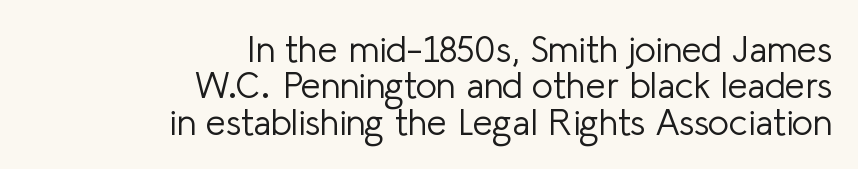
The image shows 36 px light sans-serif type, upright; set right-aligned, tight line spacing (1.01x), normal letter spacing, not underlined; low stroke contrast and a medium x-height.
